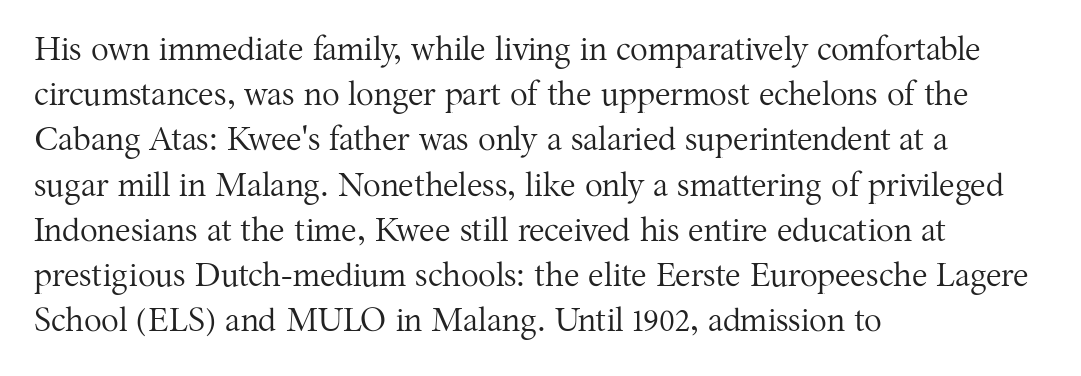
{"serif": "yes", "italic": "no", "bold": "no", "weight": "regular", "width": "normal", "stroke_contrast": "medium", "x_height": "medium", "monospaced": "no", "underline": "no", "align": "left", "line_spacing": "normal", "line_spacing_ratio": 1.37, "letter_spacing": "normal", "letter_spacing_em": 0.0, "glyph_px": 33}
